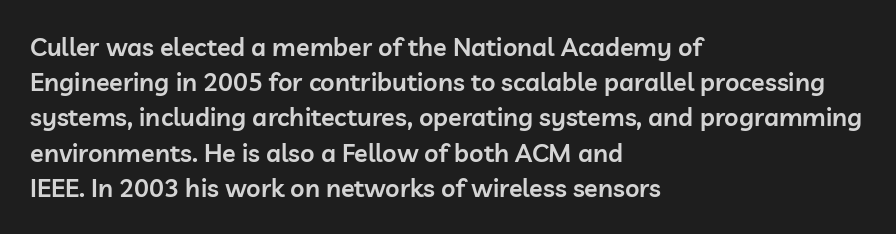
The image shows 25 px text type, upright; set left-aligned, normal line spacing (1.41x), normal letter spacing, not underlined.
